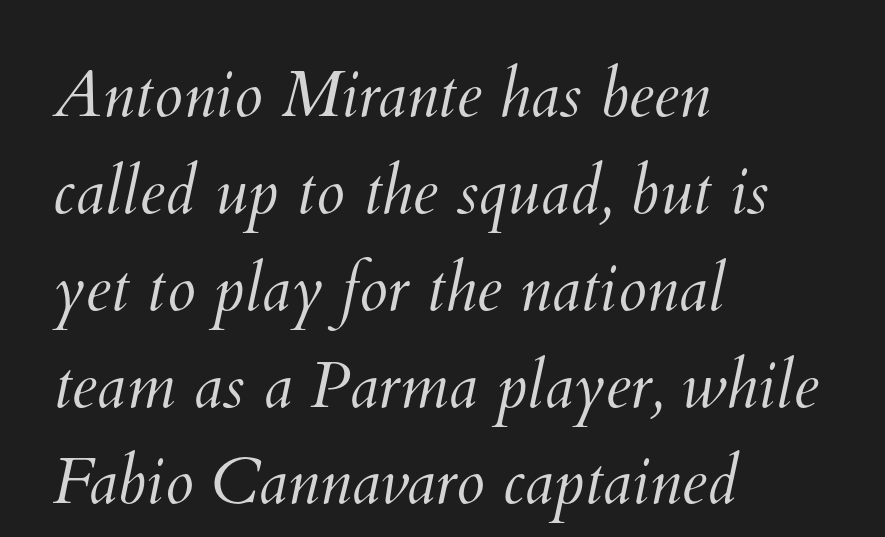
{"bold": "no", "weight": "light", "width": "normal", "stroke_contrast": "medium", "x_height": "small", "monospaced": "no", "underline": "no", "align": "left", "line_spacing": "normal", "line_spacing_ratio": 1.49, "letter_spacing": "normal", "letter_spacing_em": 0.0, "glyph_px": 65}
